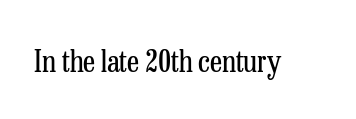
Q: Is the text bold? A: No.
Q: Is the text italic (slanted)? A: No, it is upright.
Q: Is the typeface a serif or a sans-serif typeface? A: Serif.
Q: Is the text underlined? A: No.
Q: Is the spacing between letters normal or unusually wide? A: Normal.
Q: Width (condensed, normal, or wide)? A: Condensed.
Q: Stroke contrast? A: Low.
Q: x-height? A: Medium.
Q: Monospaced? A: No.
